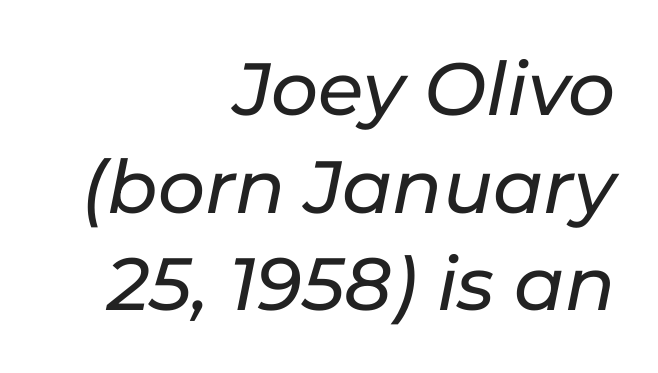
{"italic": "yes", "lean": "right", "slant_degrees": 11, "width": "normal", "stroke_contrast": "low", "x_height": "medium", "monospaced": "no", "underline": "no", "align": "right", "line_spacing": "normal", "line_spacing_ratio": 1.32, "letter_spacing": "normal", "letter_spacing_em": 0.0, "glyph_px": 74}
